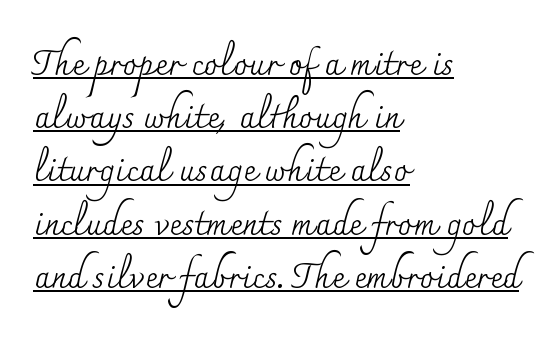
{"serif": "yes", "bold": "no", "weight": "regular", "width": "normal", "stroke_contrast": "medium", "x_height": "small", "monospaced": "no", "underline": "yes", "align": "left", "line_spacing": "normal", "line_spacing_ratio": 1.52, "letter_spacing": "normal", "letter_spacing_em": 0.0, "glyph_px": 35}
